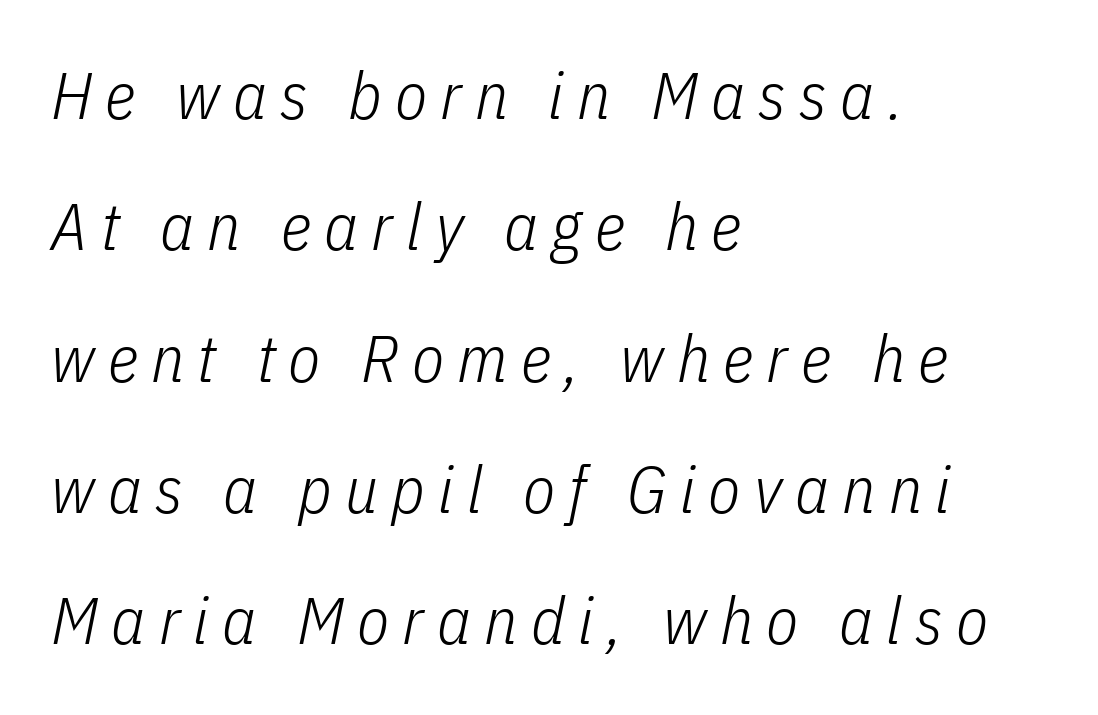
Airy leading. Honestly, there is no underline to notice here at all. The letterforms stand isolated, each surrounded by extra space. This is oblique type, the kind used for emphasis or titles. Here the designer chose a conventional face with non-uniform glyph widths.
